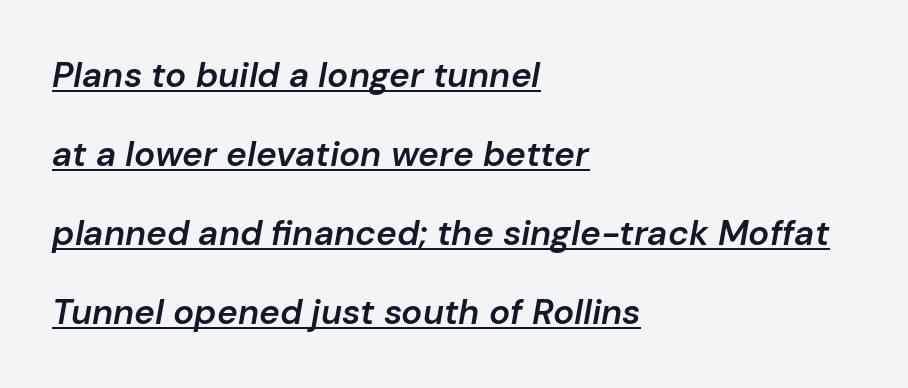
The image shows 35 px semibold type, italic (leaning right); set left-aligned, loose line spacing (2.26x), normal letter spacing, underlined; low stroke contrast and a medium x-height.
